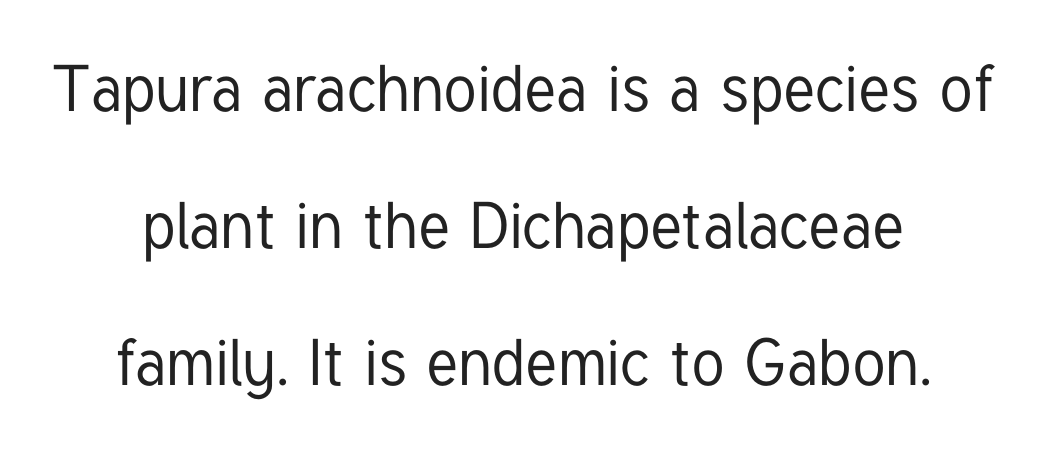
Q: Is the text italic (slanted)? A: No, it is upright.
Q: Is the typeface a serif or a sans-serif typeface? A: Sans-serif.
Q: Is the text underlined? A: No.
Q: Is the spacing between letters normal or unusually wide? A: Normal.
Q: Is the spacing between lines tight, normal or loose? A: Loose.
Q: Width (condensed, normal, or wide)? A: Condensed.
Q: Stroke contrast? A: Low.
Q: x-height? A: Medium.
Q: Monospaced? A: No.
